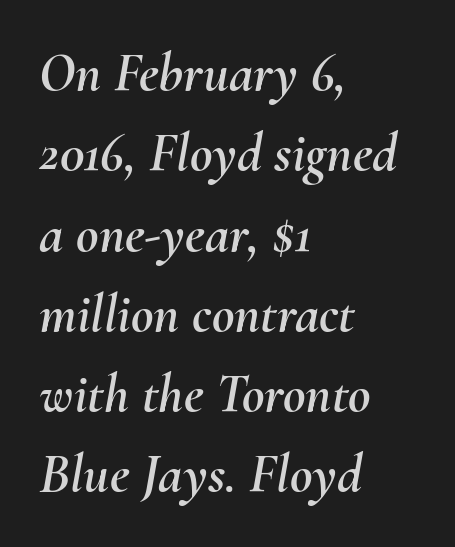
Typeset ragged right — the left edge is the straight one. This sample has the flowing, uneven cadence of proportional lettering. How would I describe the line gaps? Plain and ordinary. The whole block is typeset with a tilt. Letters rest on an invisible, unmarked baseline. The rendering keeps characters at their native spacing.
